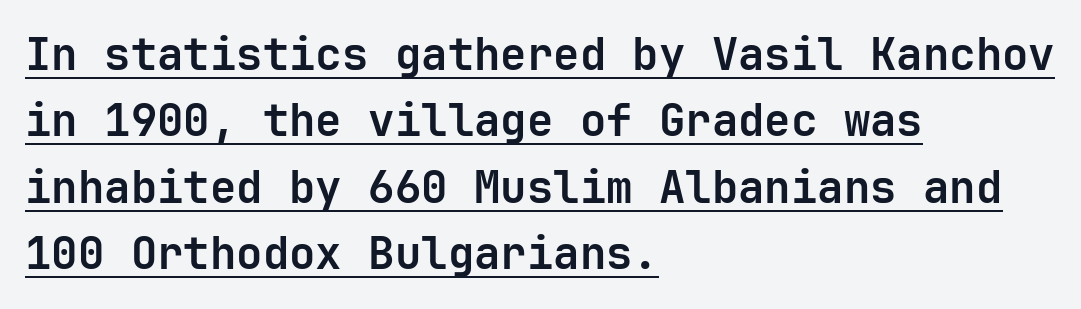
The image shows 44 px bold sans-serif type, upright, monospaced; set left-aligned, normal line spacing (1.51x), normal letter spacing, underlined; low stroke contrast and a medium x-height.
